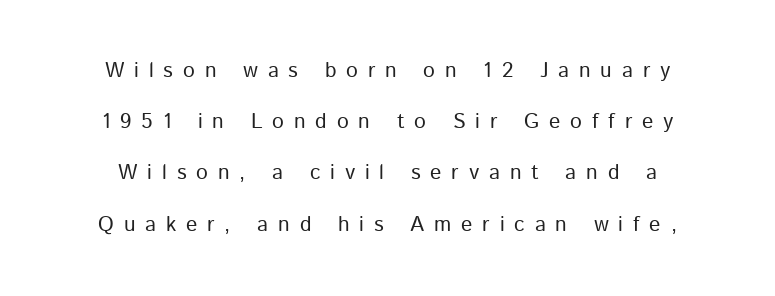
Q: Is the text bold? A: No.
Q: Is the text italic (slanted)? A: No, it is upright.
Q: Is the text underlined? A: No.
Q: How is the paragraph aligned? A: Centered.
Q: Is the spacing between letters normal or unusually wide? A: Unusually wide.
Q: Is the spacing between lines tight, normal or loose? A: Loose.
